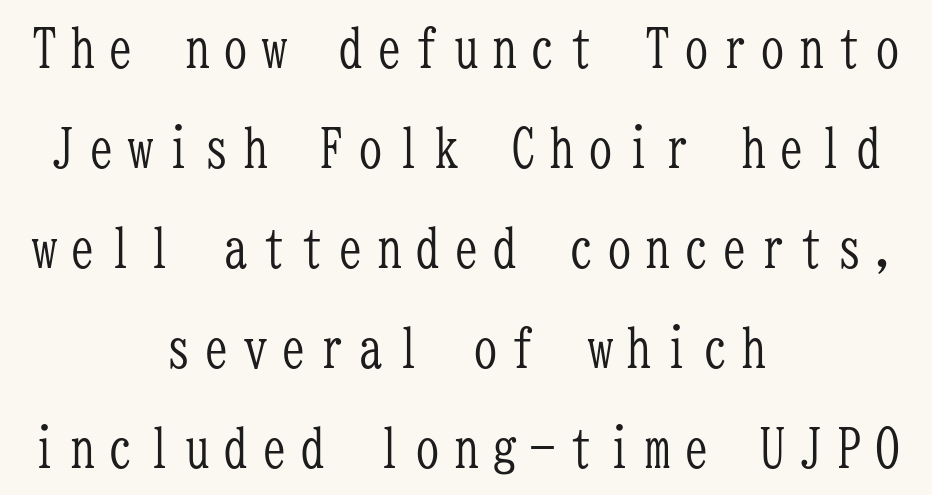
{"serif": "yes", "italic": "no", "bold": "no", "weight": "light", "width": "condensed", "stroke_contrast": "low", "x_height": "medium", "monospaced": "yes", "underline": "no", "align": "center", "line_spacing_ratio": 1.85, "letter_spacing": "wide", "letter_spacing_em": 0.21, "glyph_px": 54}
